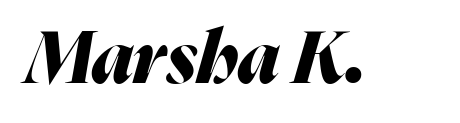
{"italic": "yes", "lean": "right", "slant_degrees": 16, "bold": "yes", "weight": "heavy", "width": "normal", "stroke_contrast": "medium", "x_height": "medium", "monospaced": "no", "underline": "no", "letter_spacing": "normal", "letter_spacing_em": 0.0, "glyph_px": 72}
